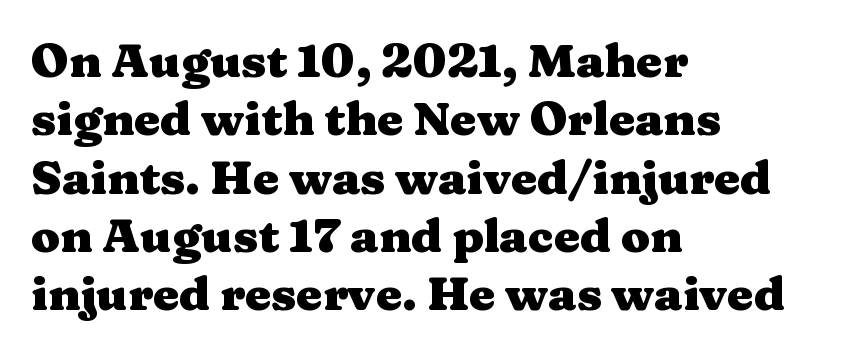
Inter-character spacing is left at the font's built-in metrics. Designer's note — italics off, roman on. Casual observation: everything's shoved over to the left. The typeface chosen for these lines features serifs. You could not count columns in this text — the font is proportionally spaced. Each glyph is drawn with heavy, bold strokes.
